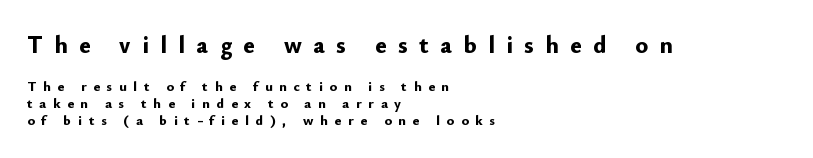
The image shows 24 px bold type, upright; set left-aligned, line spacing 1.23x, unusually wide letter spacing (+0.48 em), not underlined; the first (top) block is 1.71x larger.
